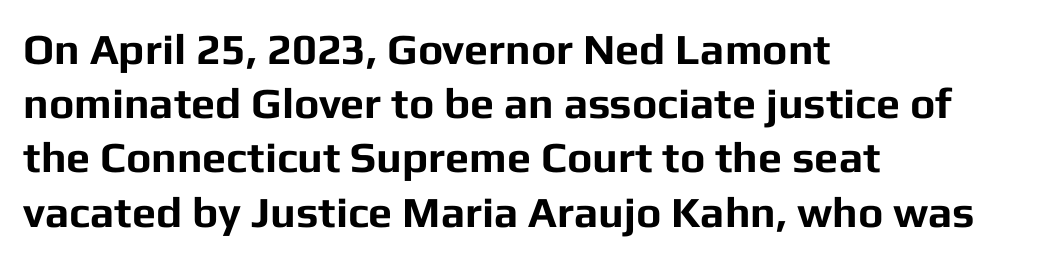
Q: Is the text bold? A: Yes.
Q: Is the text italic (slanted)? A: No, it is upright.
Q: Is the typeface a serif or a sans-serif typeface? A: Sans-serif.
Q: Is the text underlined? A: No.
Q: How is the paragraph aligned? A: Left-aligned.
Q: Is the spacing between letters normal or unusually wide? A: Normal.
Q: Is the spacing between lines tight, normal or loose? A: Normal.
Q: Width (condensed, normal, or wide)? A: Normal.
Q: Stroke contrast? A: Low.
Q: x-height? A: Medium.
Q: Monospaced? A: No.
